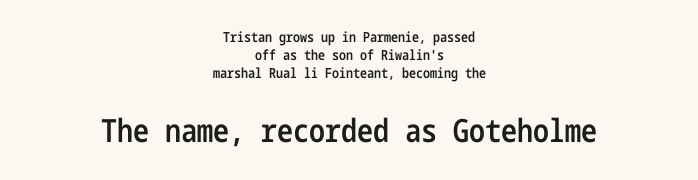
The image shows 32 px semibold, condensed sans-serif type, upright; set centered, normal line spacing (1.3x), normal letter spacing, not underlined; the second (bottom) block is 2.29x larger; low stroke contrast and a medium x-height.
